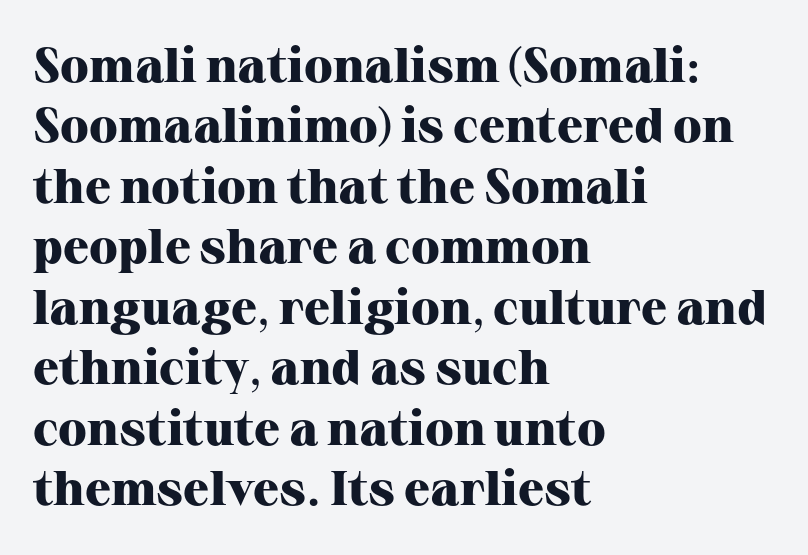
{"serif": "yes", "italic": "no", "bold": "yes", "weight": "heavy", "width": "normal", "stroke_contrast": "high", "x_height": "medium", "monospaced": "no", "underline": "no", "align": "left", "line_spacing": "normal", "line_spacing_ratio": 1.26, "letter_spacing": "normal", "letter_spacing_em": 0.0, "glyph_px": 48}
